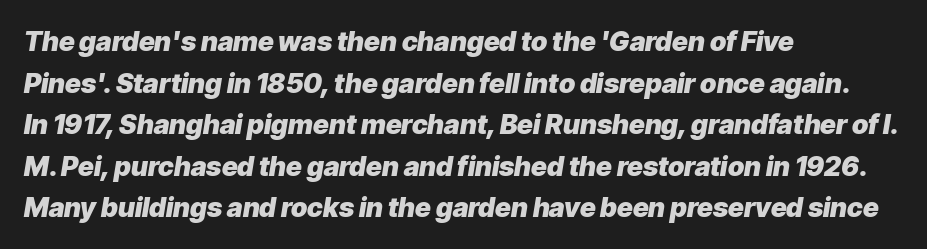
Teacher's note: observe the even left margin — that is flush-left alignment. Each new line begins a customary step beneath the previous one. The specimen omits any rule beneath the text block's lines. How heavy is the stroke? Heavy — this is a bold.
